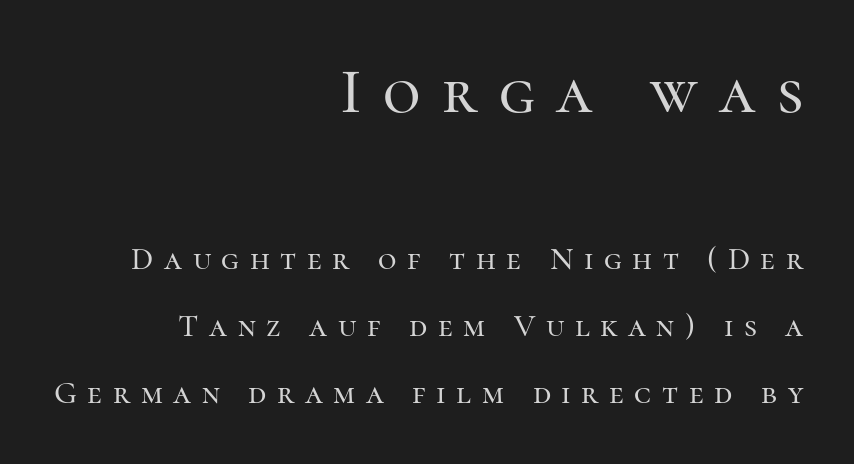
{"serif": "yes", "italic": "no", "width": "normal", "stroke_contrast": "high", "x_height": "medium", "monospaced": "no", "underline": "no", "align": "right", "line_spacing": "loose", "line_spacing_ratio": 2.09, "letter_spacing": "wide", "letter_spacing_em": 0.33, "larger_block": "first", "size_ratio": 2.03, "glyph_px": 65}
